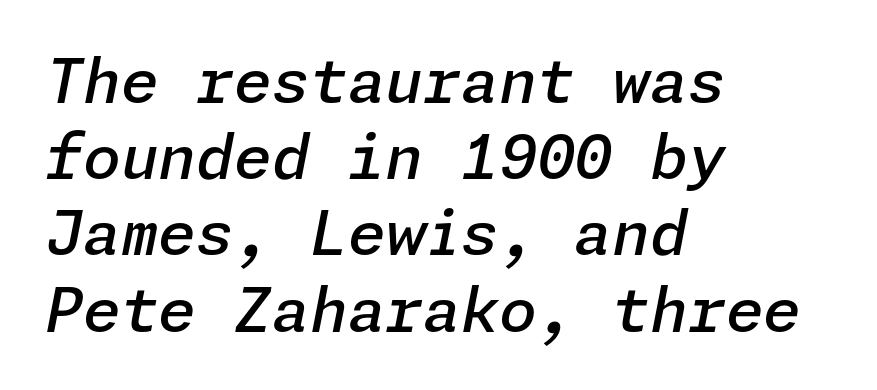
Q: Is the text bold? A: Semi-bold.
Q: Is the text italic (slanted)? A: Yes, it leans right by about 11 degrees.
Q: Is the text underlined? A: No.
Q: How is the paragraph aligned? A: Left-aligned.
Q: Is the spacing between letters normal or unusually wide? A: Normal.
Q: Is the spacing between lines tight, normal or loose? A: Normal.
Q: Width (condensed, normal, or wide)? A: Normal.
Q: Stroke contrast? A: Low.
Q: x-height? A: Medium.
